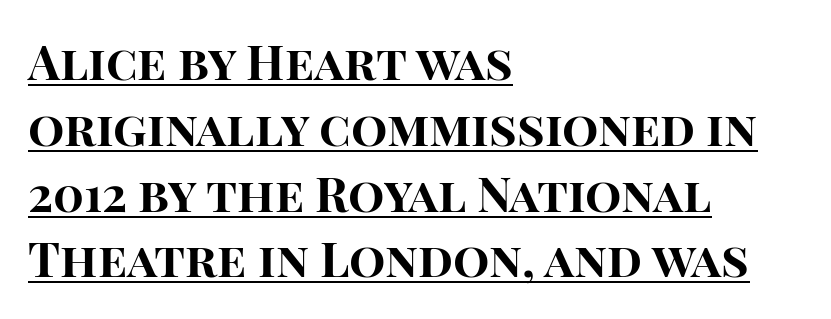
The image shows 48 px bold sans-serif type, upright; set left-aligned, normal line spacing (1.37x), normal letter spacing, underlined; high stroke contrast and a large x-height.
